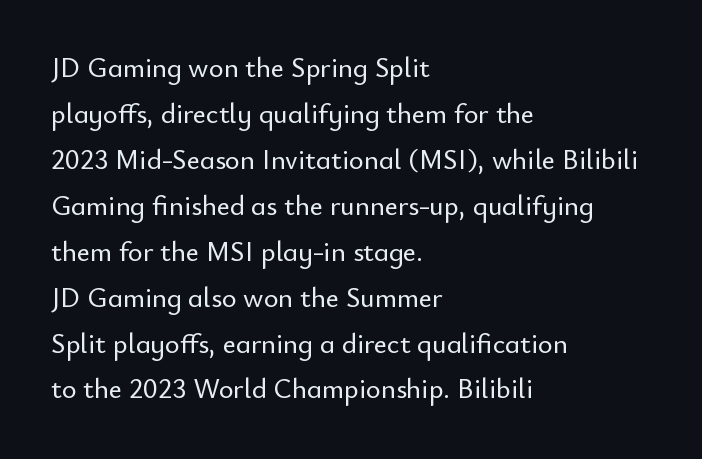
{"serif": "no", "italic": "no", "width": "normal", "stroke_contrast": "low", "x_height": "small", "monospaced": "no", "underline": "no", "align": "left", "line_spacing": "normal", "line_spacing_ratio": 1.64, "letter_spacing": "normal", "letter_spacing_em": 0.0, "glyph_px": 28}
